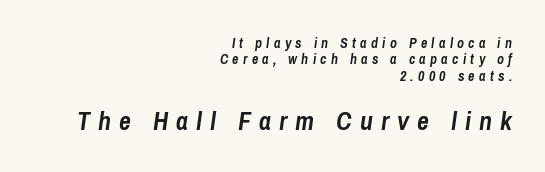
Q: Is the text bold? A: Yes.
Q: Is the text italic (slanted)? A: Yes, it leans right by about 8 degrees.
Q: Is the text underlined? A: No.
Q: How is the paragraph aligned? A: Right-aligned.
Q: Is the spacing between letters normal or unusually wide? A: Unusually wide.
Q: Which block of text is set in a larger size, the first (top) or the second (bottom)? A: The second (bottom) one.
